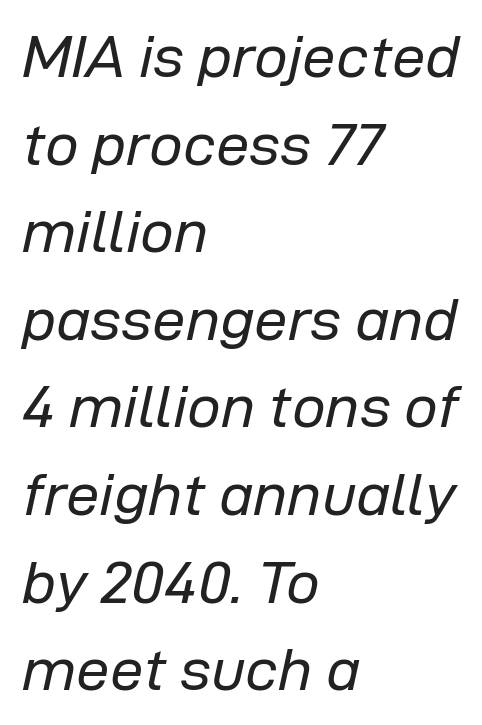
The image shows 60 px regular-weight type, italic (leaning right); set left-aligned, normal line spacing (1.46x), normal letter spacing, not underlined; low stroke contrast and a medium x-height.
